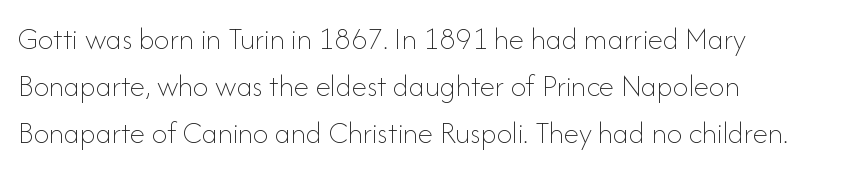
{"italic": "no", "bold": "no", "weight": "thin", "width": "normal", "stroke_contrast": "low", "x_height": "small", "monospaced": "no", "underline": "no", "align": "left", "line_spacing": "normal", "line_spacing_ratio": 1.51, "letter_spacing": "normal", "letter_spacing_em": 0.0, "glyph_px": 31}
